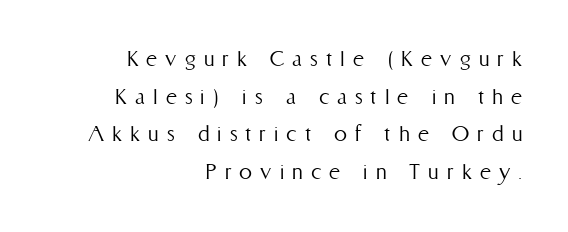
Q: Is the text bold? A: No.
Q: Is the text italic (slanted)? A: No, it is upright.
Q: Is the text underlined? A: No.
Q: How is the paragraph aligned? A: Right-aligned.
Q: Is the spacing between letters normal or unusually wide? A: Unusually wide.
Q: Is the spacing between lines tight, normal or loose? A: Normal.
